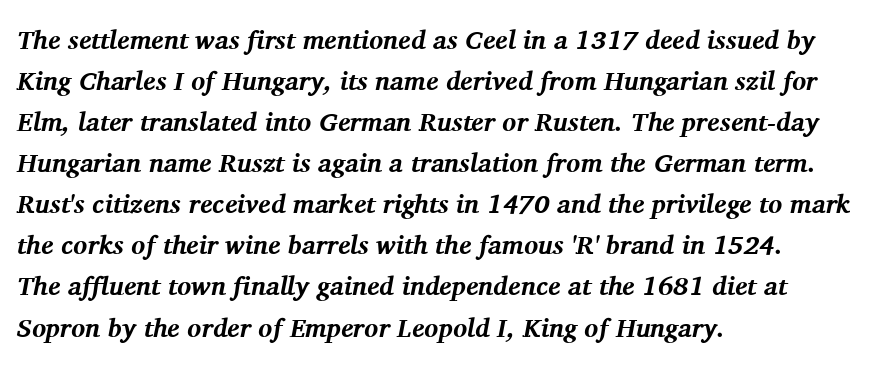
Typographic density is high because the face is bold. Baseline-to-baseline distance is the conventional proportion of letter height. Horizontally, the lines are justified to the leading edge only. The glyphs are unaccompanied by any horizontal stroke below them. The whole block is typeset with a tilt. Tracking here is standard; glyphs follow each other at the usual distance.
